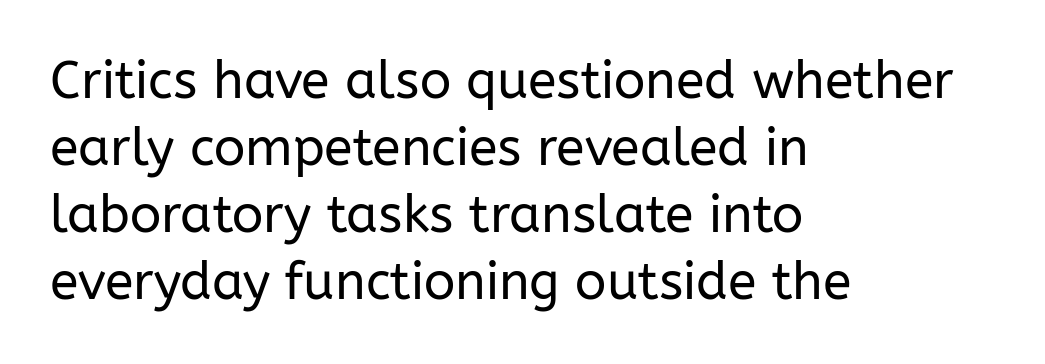
The image shows 52 px regular-weight sans-serif type, upright; set left-aligned, normal line spacing (1.29x), normal letter spacing, not underlined; low stroke contrast and a medium x-height.
